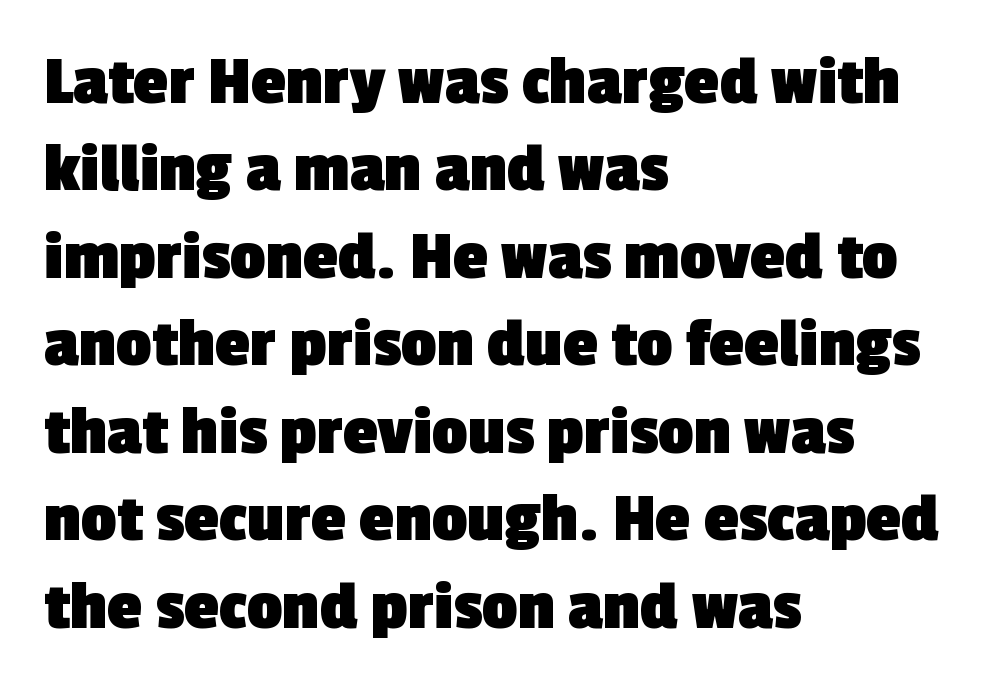
The image shows 70 px heavy sans-serif type; set left-aligned, normal line spacing (1.25x), normal letter spacing, not underlined; a medium x-height.
